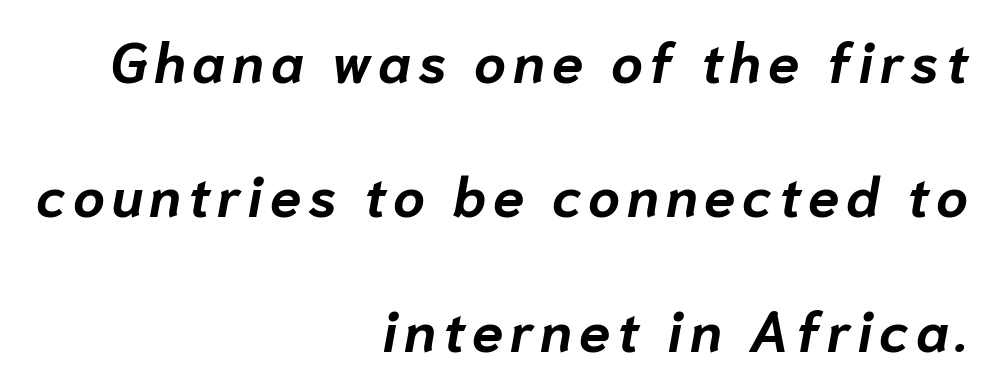
Q: Is the text bold? A: Yes.
Q: Is the text italic (slanted)? A: Yes, it leans right by about 10 degrees.
Q: Is the text underlined? A: No.
Q: How is the paragraph aligned? A: Right-aligned.
Q: Is the spacing between lines tight, normal or loose? A: Loose.
Q: Width (condensed, normal, or wide)? A: Normal.
Q: Stroke contrast? A: Low.
Q: x-height? A: Medium.
Q: Monospaced? A: No.
